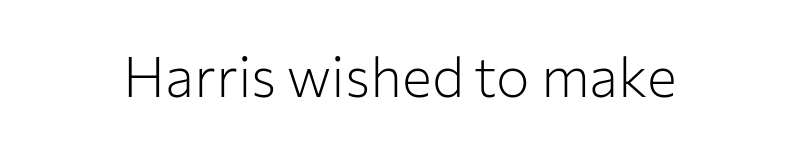
Each letter keeps its own natural width here, so spacing adapts to shape. Type style note: lacks serifs. Designer's note — italics off, roman on. This rendering leaves character spacing at its baseline value. The letters look calm and open, with moderate or lighter stems.
